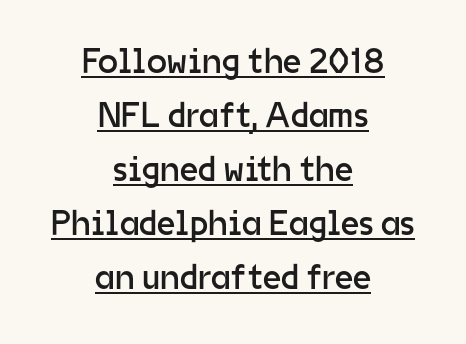
The image shows 36 px regular-weight sans-serif type, upright; set centered, normal line spacing (1.5x), normal letter spacing, underlined; low stroke contrast and a medium x-height.
